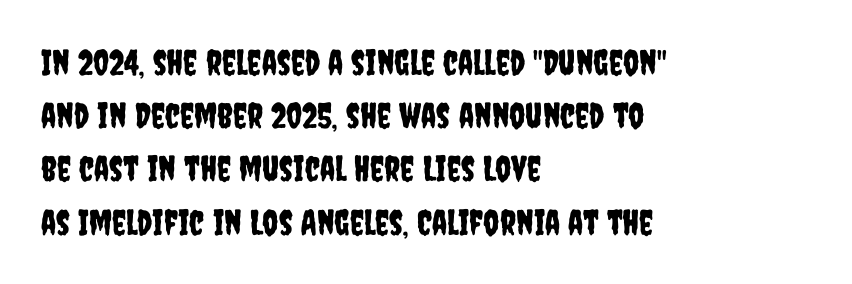
Q: Is the text italic (slanted)? A: No, it is upright.
Q: Is the typeface a serif or a sans-serif typeface? A: Sans-serif.
Q: Is the text underlined? A: No.
Q: How is the paragraph aligned? A: Left-aligned.
Q: Is the spacing between letters normal or unusually wide? A: Normal.
Q: Is the spacing between lines tight, normal or loose? A: Normal.
Q: Width (condensed, normal, or wide)? A: Condensed.
Q: Stroke contrast? A: Low.
Q: x-height? A: Large.
Q: Monospaced? A: No.
